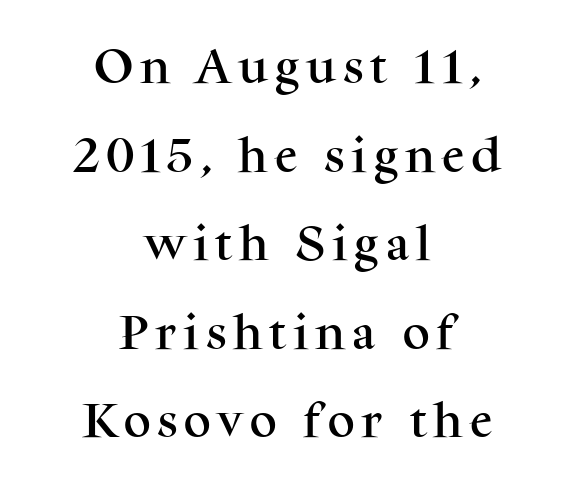
The image shows 38 px serif type, upright; set centered, loose line spacing (2.33x), not underlined; medium stroke contrast and a medium x-height.
